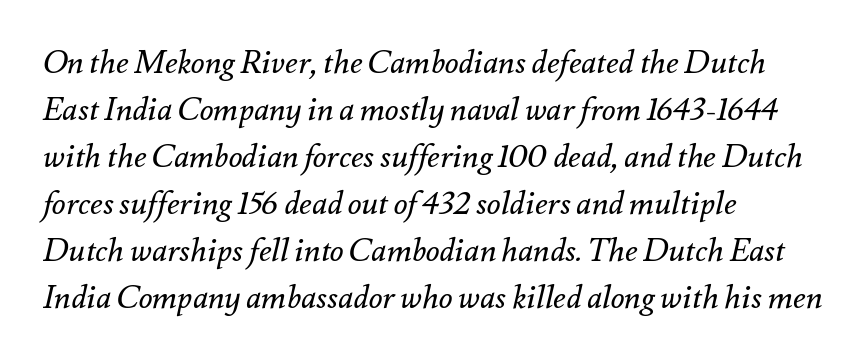
{"italic": "yes", "lean": "right", "slant_degrees": 12, "bold": "no", "weight": "regular", "width": "normal", "stroke_contrast": "medium", "x_height": "small", "monospaced": "no", "underline": "no", "align": "left", "line_spacing": "normal", "line_spacing_ratio": 1.47, "letter_spacing": "normal", "letter_spacing_em": 0.0, "glyph_px": 32}
